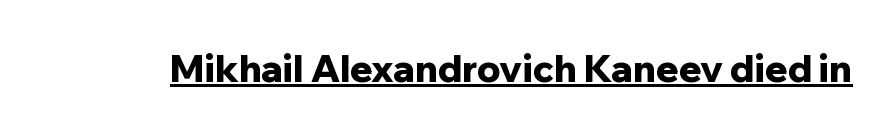
Q: Is the text bold? A: Yes.
Q: Is the text italic (slanted)? A: No, it is upright.
Q: Is the typeface a serif or a sans-serif typeface? A: Sans-serif.
Q: Is the text underlined? A: Yes.
Q: Is the spacing between letters normal or unusually wide? A: Normal.
Q: Width (condensed, normal, or wide)? A: Normal.
Q: Stroke contrast? A: Low.
Q: x-height? A: Medium.
Q: Monospaced? A: No.
